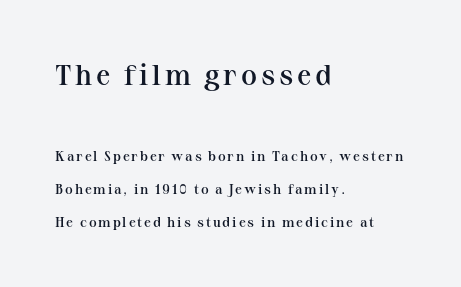
Q: Is the text bold? A: Semi-bold.
Q: Is the text italic (slanted)? A: No, it is upright.
Q: Is the typeface a serif or a sans-serif typeface? A: Serif.
Q: Is the text underlined? A: No.
Q: How is the paragraph aligned? A: Left-aligned.
Q: Is the spacing between lines tight, normal or loose? A: Loose.
Q: Which block of text is set in a larger size, the first (top) or the second (bottom)? A: The first (top) one.
Q: Width (condensed, normal, or wide)? A: Normal.
Q: Stroke contrast? A: Medium.
Q: x-height? A: Medium.
Q: Monospaced? A: No.
